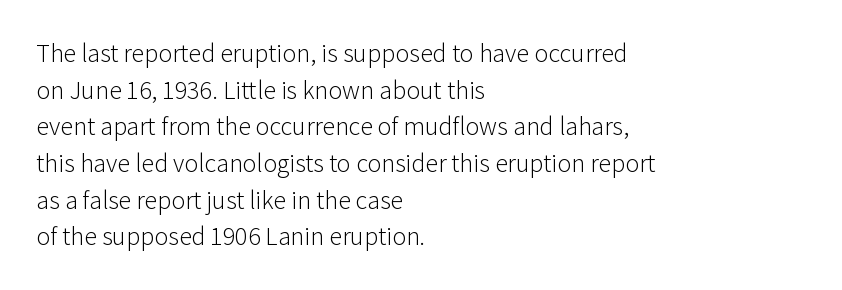
{"italic": "no", "bold": "no", "underline": "no", "align": "left", "line_spacing": "normal", "line_spacing_ratio": 1.41, "letter_spacing": "normal", "letter_spacing_em": 0.0, "glyph_px": 26}
